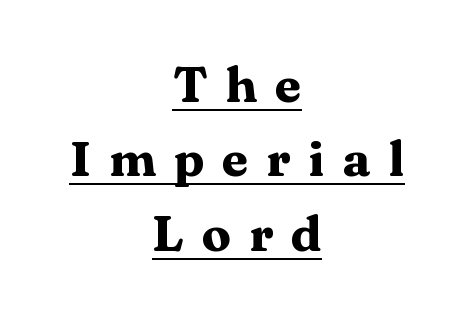
The image shows 49 px heavy, wide serif type, upright; set centered, normal line spacing (1.52x), unusually wide letter spacing (+0.36 em), underlined; medium stroke contrast and a medium x-height.
